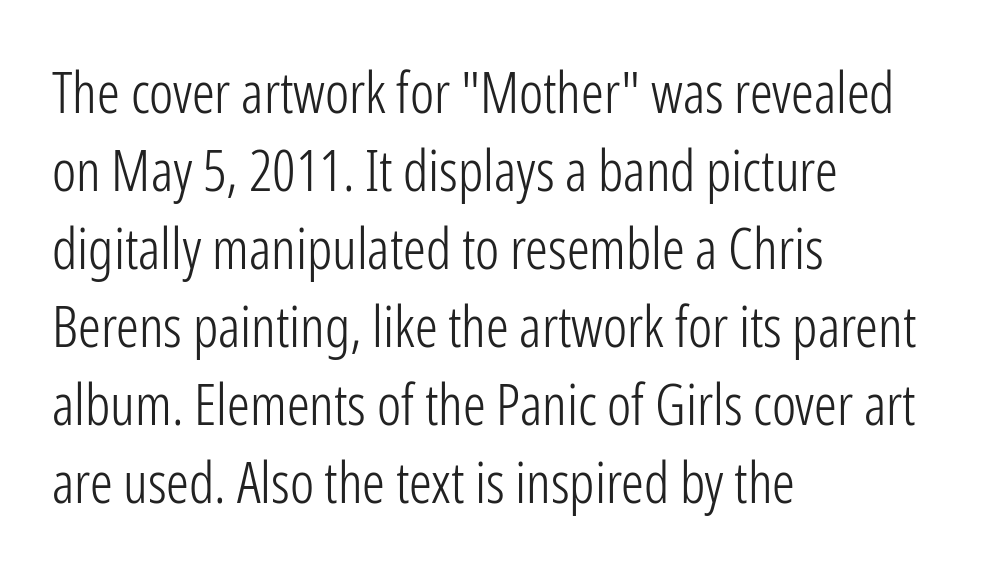
{"serif": "no", "italic": "no", "bold": "no", "weight": "light", "width": "condensed", "stroke_contrast": "low", "x_height": "medium", "monospaced": "no", "underline": "no", "align": "left", "line_spacing": "normal", "line_spacing_ratio": 1.37, "letter_spacing": "normal", "letter_spacing_em": 0.0, "glyph_px": 57}
